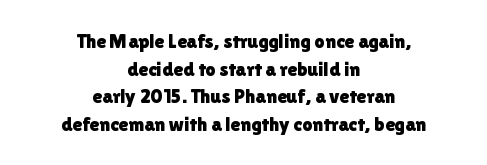
Q: Is the text italic (slanted)? A: No, it is upright.
Q: Is the text underlined? A: No.
Q: How is the paragraph aligned? A: Centered.
Q: Is the spacing between letters normal or unusually wide? A: Normal.
Q: Is the spacing between lines tight, normal or loose? A: Normal.
